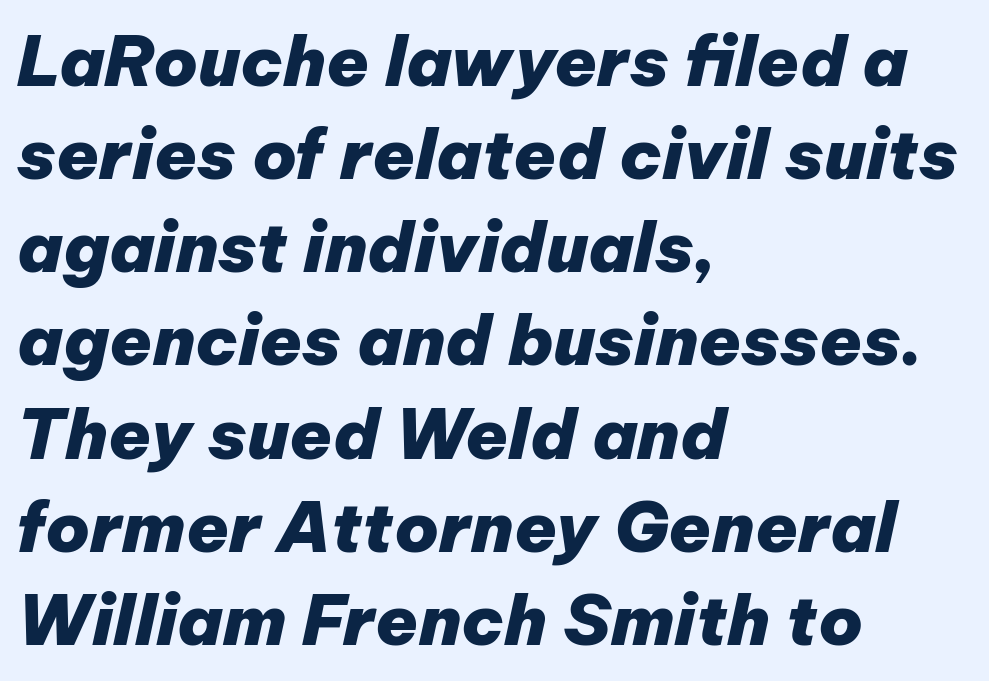
{"italic": "yes", "lean": "right", "slant_degrees": 12, "bold": "yes", "weight": "heavy", "width": "normal", "stroke_contrast": "low", "x_height": "medium", "monospaced": "no", "underline": "no", "align": "left", "line_spacing": "normal", "line_spacing_ratio": 1.35, "letter_spacing": "normal", "letter_spacing_em": 0.0, "glyph_px": 69}
